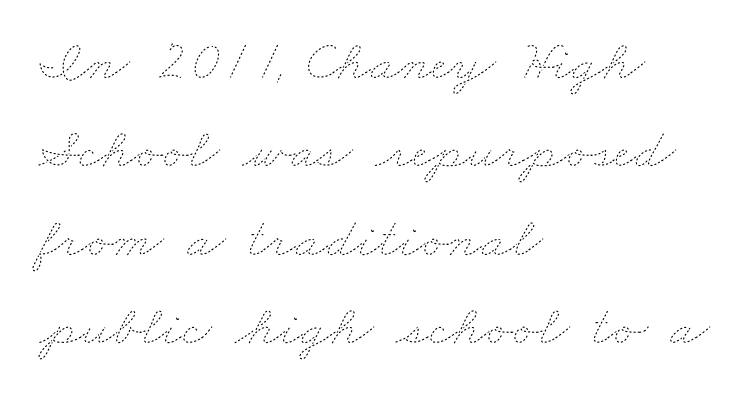
Q: Is the text bold? A: No.
Q: Is the text underlined? A: No.
Q: How is the paragraph aligned? A: Left-aligned.
Q: Is the spacing between letters normal or unusually wide? A: Normal.
Q: Is the spacing between lines tight, normal or loose? A: Normal.
Q: Width (condensed, normal, or wide)? A: Wide.
Q: Stroke contrast? A: Low.
Q: x-height? A: Small.
Q: Monospaced? A: No.
